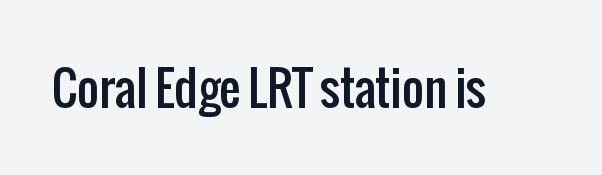
This rendering employs a face without finishing strokes, i.e., a sans-serif. Students, note that the glyphs here touch the page at normal intervals. Varying glyph widths throughout — classic text-font behaviour. The baseline area is clear. The lettering stays uniformly vertical, giving the passage a roman look.
